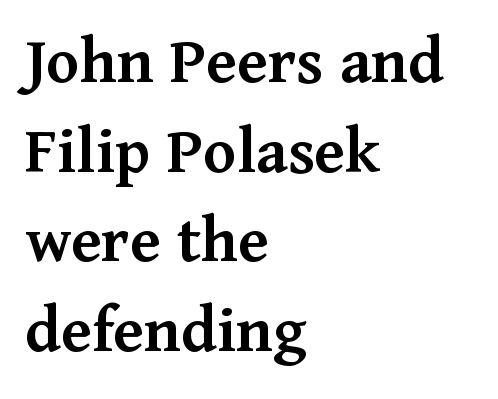
Q: Is the text bold? A: Semi-bold.
Q: Is the text italic (slanted)? A: No, it is upright.
Q: Is the typeface a serif or a sans-serif typeface? A: Serif.
Q: Is the text underlined? A: No.
Q: How is the paragraph aligned? A: Left-aligned.
Q: Is the spacing between letters normal or unusually wide? A: Normal.
Q: Is the spacing between lines tight, normal or loose? A: Normal.
Q: Width (condensed, normal, or wide)? A: Normal.
Q: Stroke contrast? A: Medium.
Q: x-height? A: Medium.
Q: Monospaced? A: No.
